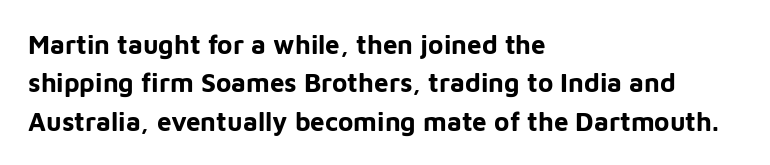
{"italic": "no", "bold": "yes", "underline": "no", "align": "left", "line_spacing": "normal", "line_spacing_ratio": 1.48, "letter_spacing": "normal", "letter_spacing_em": 0.0, "glyph_px": 26}
